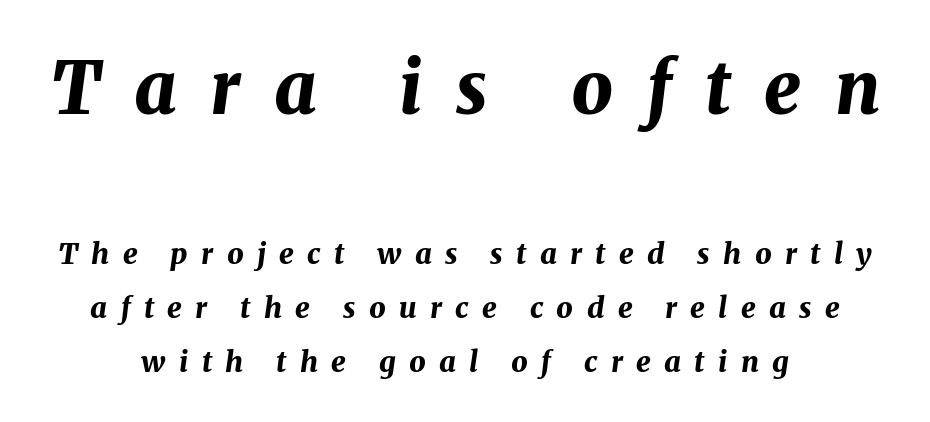
The rendering shrinks the type as you move from the upper chunk to the lower. The font's italic variant was chosen for this text. Is this a fixed-width face? No — the glyphs have proportional, varying widths. What stands out about the letter spacing? Its width — letters are far apart.
